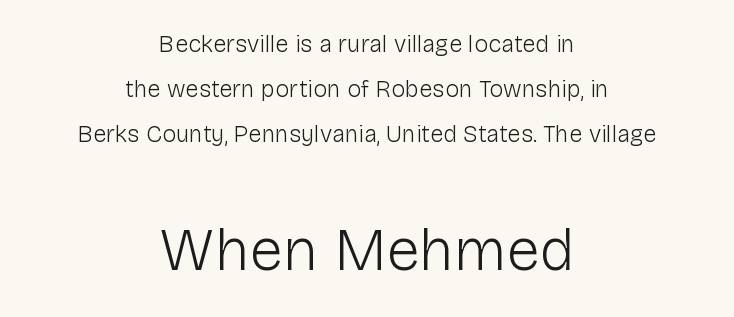
The image shows 61 px light sans-serif type, upright; set centered, line spacing 1.88x, normal letter spacing, not underlined; the second (bottom) block is 2.54x larger; low stroke contrast and a medium x-height.
